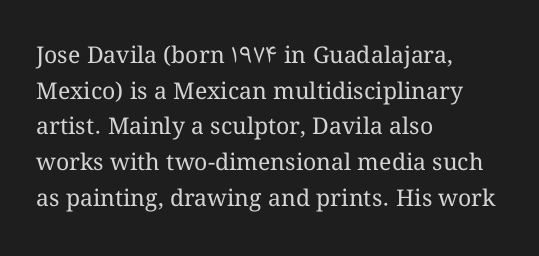
{"italic": "no", "bold": "no", "underline": "no", "align": "left", "line_spacing": "normal", "line_spacing_ratio": 1.55, "letter_spacing": "normal", "letter_spacing_em": 0.0, "glyph_px": 23}
